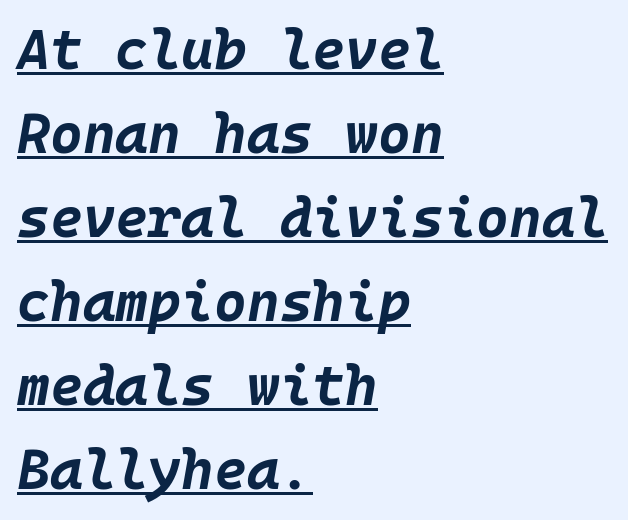
The image shows 56 px bold type, italic (leaning right); set left-aligned, normal line spacing (1.5x), normal letter spacing, underlined; low stroke contrast and a large x-height.
